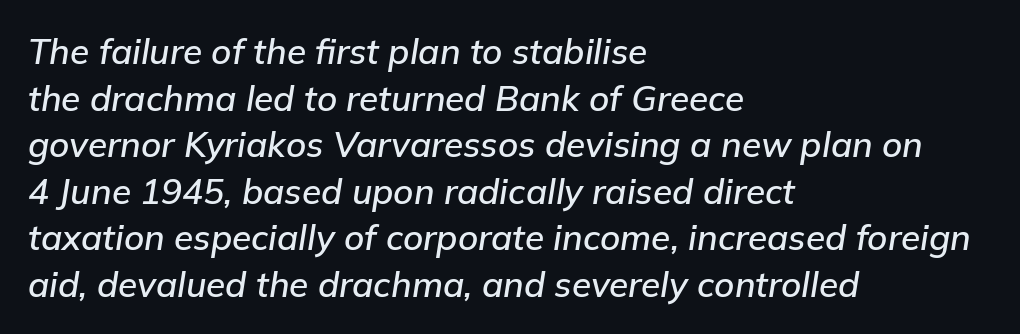
The image shows 35 px text type, italic (leaning right); set left-aligned, normal line spacing (1.33x), normal letter spacing, not underlined; low stroke contrast and a medium x-height.
